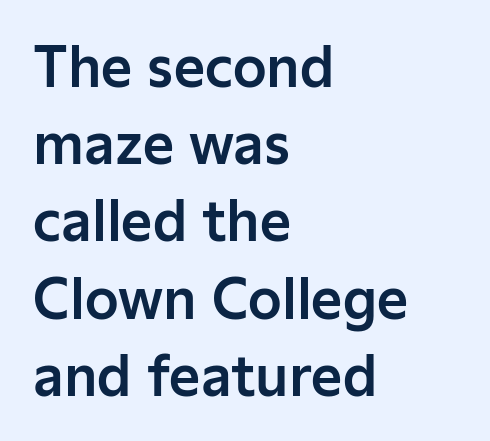
Stroke terminals: plain, sans-serif. Rendered with straight, roman letterforms. The passage shown is typed in a proportional face where columns would drift. Evenly set lines give the paragraph a standard silhouette. Caption: standard tracking, unaltered.
